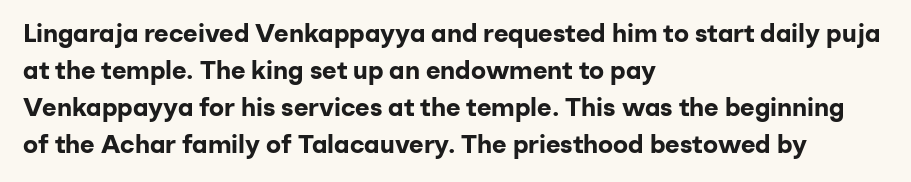
The image shows 25 px bold type, upright; set left-aligned, normal line spacing (1.48x), normal letter spacing, not underlined.
